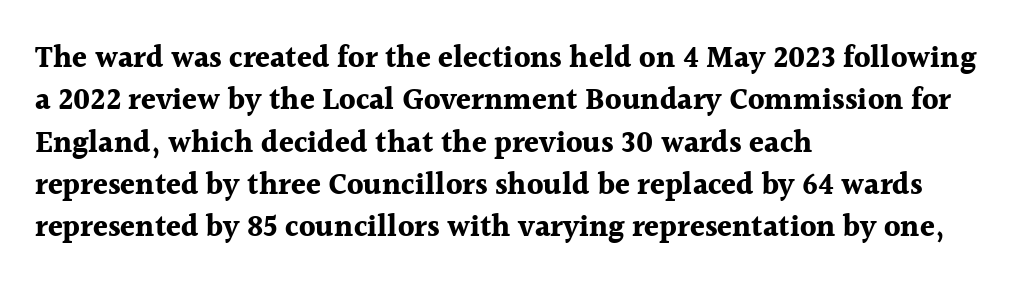
Q: Is the text bold? A: Yes.
Q: Is the text italic (slanted)? A: No, it is upright.
Q: Is the typeface a serif or a sans-serif typeface? A: Serif.
Q: Is the text underlined? A: No.
Q: How is the paragraph aligned? A: Left-aligned.
Q: Is the spacing between letters normal or unusually wide? A: Normal.
Q: Is the spacing between lines tight, normal or loose? A: Normal.
Q: Width (condensed, normal, or wide)? A: Normal.
Q: x-height? A: Medium.
Q: Monospaced? A: No.
